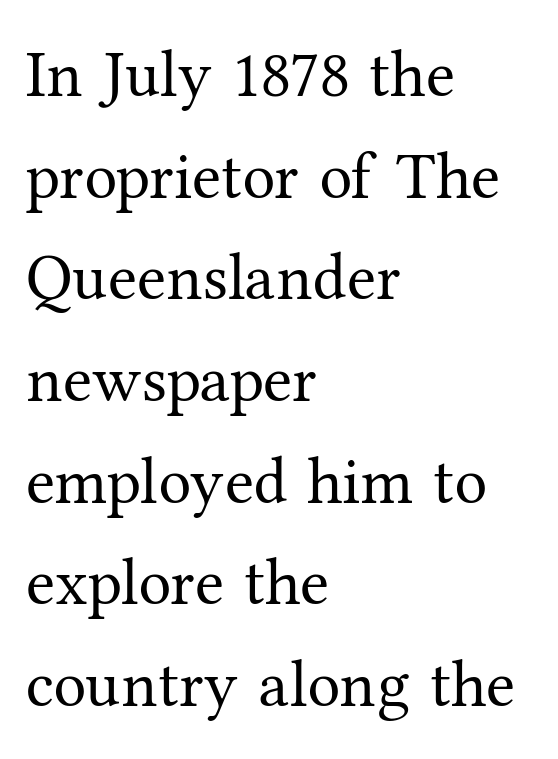
The image shows 66 px regular-weight serif type, upright; set left-aligned, normal line spacing (1.54x), normal letter spacing, not underlined; medium stroke contrast and a medium x-height.
